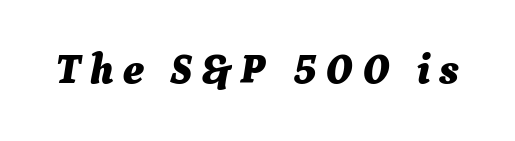
The passage shown has open, widely tracked lettering throughout. Heavy, bold letterforms. A typesetter would mark this as italic. The glyphs are unaccompanied by any horizontal stroke below them. Varying glyph widths throughout — classic text-font behaviour.
